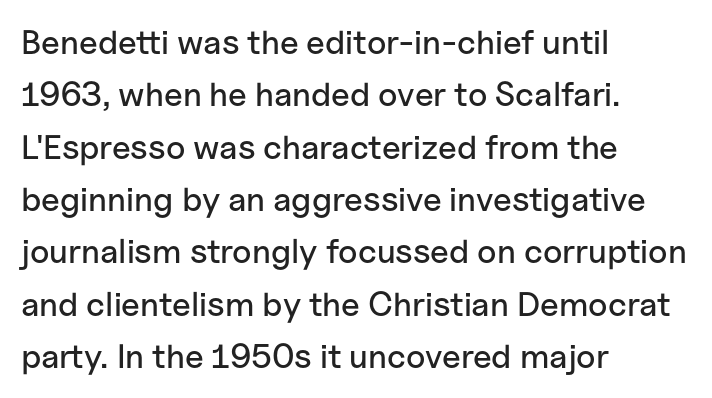
The image shows 34 px sans-serif type, upright; set left-aligned, normal line spacing (1.54x), normal letter spacing, not underlined; low stroke contrast and a medium x-height.
